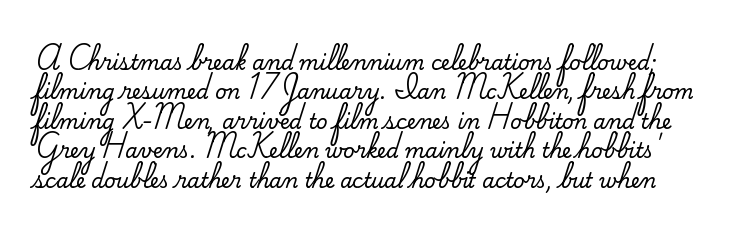
Honestly, the row spacing looks completely unremarkable. Rule under the text: the space is simply empty. You could call the tracking neutral — neither tight nor loose.
